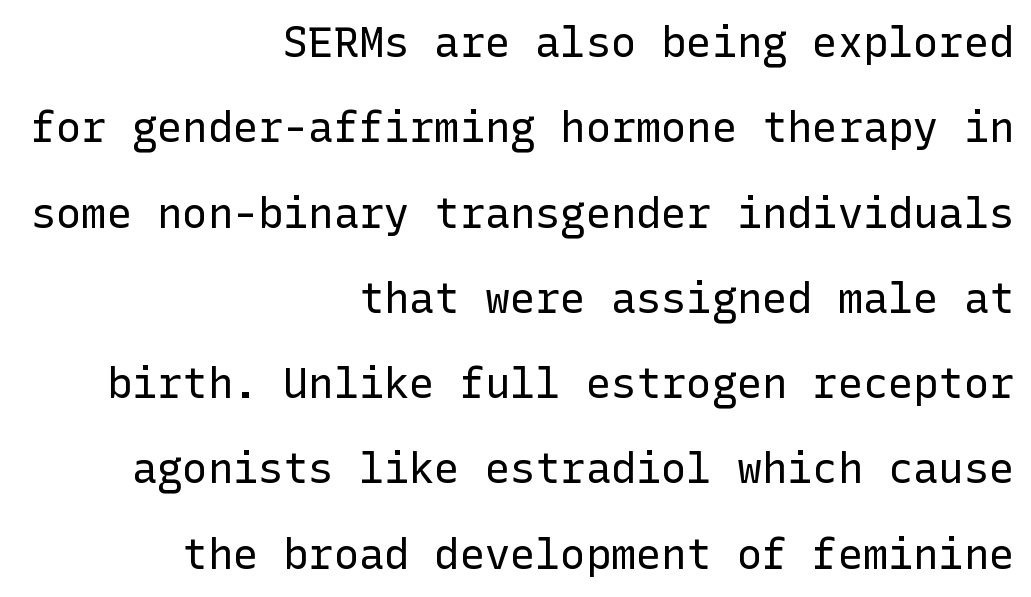
The image shows 42 px regular-weight sans-serif type, upright; set right-aligned, loose line spacing (2.03x), normal letter spacing, not underlined; low stroke contrast and a medium x-height.
